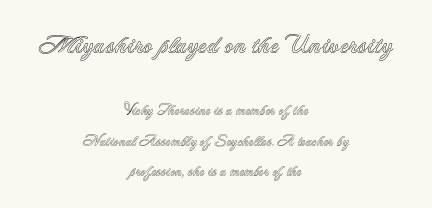
Q: Is the text italic (slanted)? A: Yes.
Q: Is the text underlined? A: No.
Q: How is the paragraph aligned? A: Centered.
Q: Is the spacing between letters normal or unusually wide? A: Normal.
Q: Is the spacing between lines tight, normal or loose? A: Loose.
Q: Which block of text is set in a larger size, the first (top) or the second (bottom)? A: The first (top) one.
